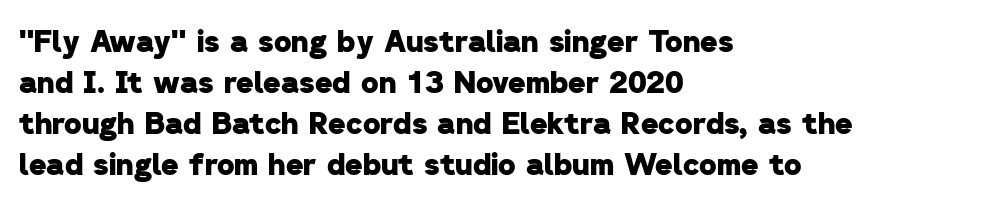
Q: Is the text bold? A: Yes.
Q: Is the typeface a serif or a sans-serif typeface? A: Sans-serif.
Q: Is the text underlined? A: No.
Q: How is the paragraph aligned? A: Left-aligned.
Q: Is the spacing between letters normal or unusually wide? A: Normal.
Q: Is the spacing between lines tight, normal or loose? A: Normal.
Q: Width (condensed, normal, or wide)? A: Normal.
Q: Stroke contrast? A: Low.
Q: x-height? A: Medium.
Q: Monospaced? A: No.
